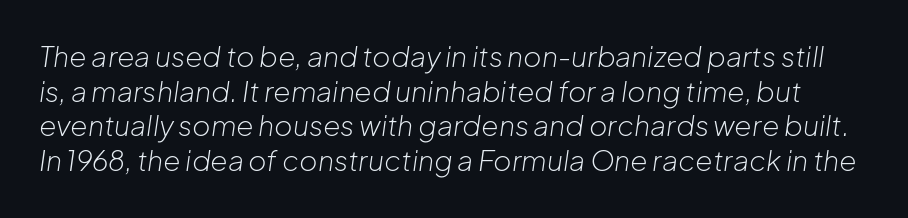
{"italic": "yes", "lean": "right", "slant_degrees": 8, "bold": "no", "weight": "light", "width": "normal", "stroke_contrast": "low", "x_height": "medium", "monospaced": "no", "underline": "no", "line_spacing_ratio": 1.24, "letter_spacing": "normal", "letter_spacing_em": 0.0, "glyph_px": 28}
